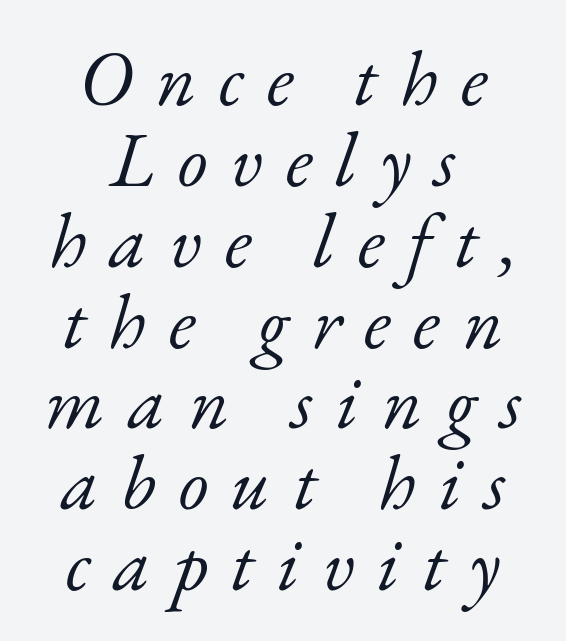
Q: Is the text bold? A: No.
Q: Is the text italic (slanted)? A: Yes, it leans right by about 17 degrees.
Q: Is the typeface a serif or a sans-serif typeface? A: Serif.
Q: Is the text underlined? A: No.
Q: How is the paragraph aligned? A: Centered.
Q: Is the spacing between letters normal or unusually wide? A: Unusually wide.
Q: Is the spacing between lines tight, normal or loose? A: Tight.
Q: Width (condensed, normal, or wide)? A: Normal.
Q: Stroke contrast? A: Low.
Q: x-height? A: Small.
Q: Monospaced? A: No.
